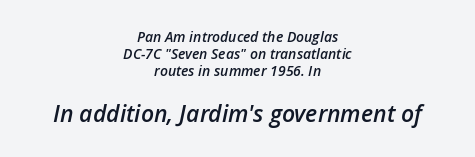
The image shows 23 px text type, italic (leaning right); set centered, line spacing 1.23x, normal letter spacing, not underlined; the second (bottom) block is 1.64x larger.
